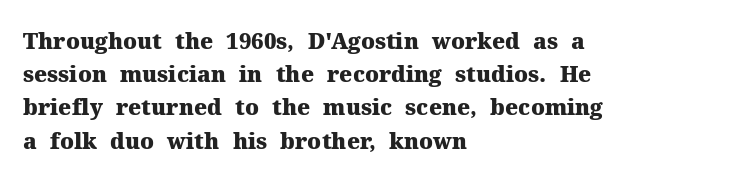
Leading matches the norm, producing a regular column. The area under the type is left untouched. Does extra space separate the letters? No, they use regular spacing. These lines were composed using upright roman letters.
